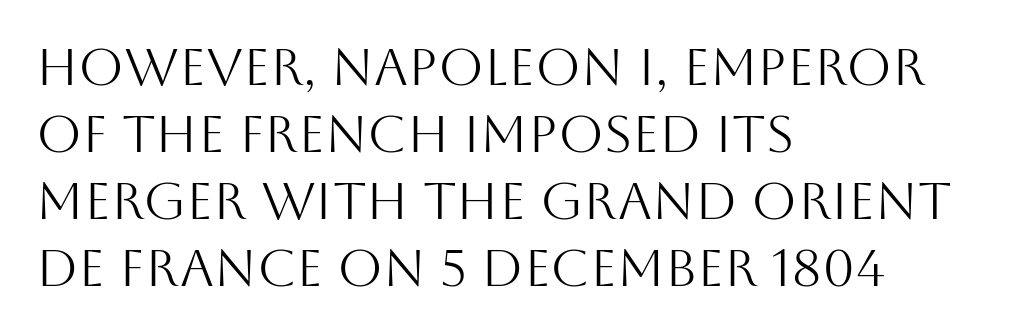
Q: Is the text bold? A: No.
Q: Is the text italic (slanted)? A: No, it is upright.
Q: Is the typeface a serif or a sans-serif typeface? A: Sans-serif.
Q: Is the text underlined? A: No.
Q: How is the paragraph aligned? A: Left-aligned.
Q: Is the spacing between letters normal or unusually wide? A: Normal.
Q: Is the spacing between lines tight, normal or loose? A: Normal.
Q: Width (condensed, normal, or wide)? A: Normal.
Q: Stroke contrast? A: Medium.
Q: x-height? A: Large.
Q: Monospaced? A: No.
